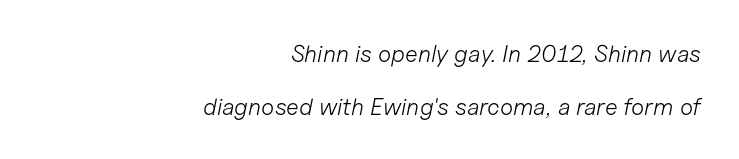
{"italic": "yes", "lean": "right", "slant_degrees": 11, "bold": "no", "underline": "no", "align": "right", "line_spacing": "loose", "line_spacing_ratio": 2.19, "letter_spacing": "normal", "letter_spacing_em": 0.0, "glyph_px": 24}
